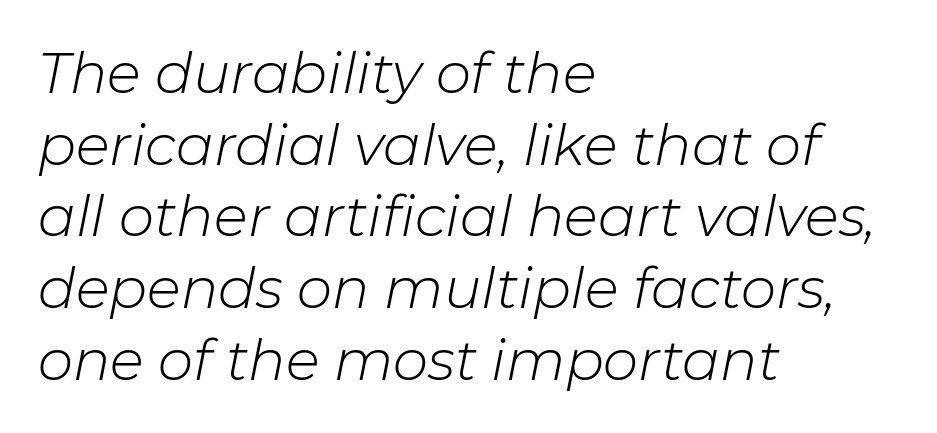
{"italic": "yes", "lean": "right", "slant_degrees": 11, "bold": "no", "weight": "light", "width": "normal", "stroke_contrast": "low", "x_height": "medium", "monospaced": "no", "underline": "no", "align": "left", "line_spacing": "normal", "line_spacing_ratio": 1.28, "letter_spacing": "normal", "letter_spacing_em": 0.0, "glyph_px": 56}
